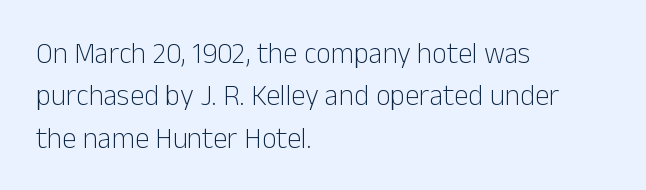
These glyphs show unthickened strokes, regular width or finer. Note the varied advance widths — an 'i' is clearly narrower than an 'm'. In terms of letterspacing, this is plain default setting. When letters stand straight like this, we call the style roman or upright. These lines are set flush left with a ragged right edge.
